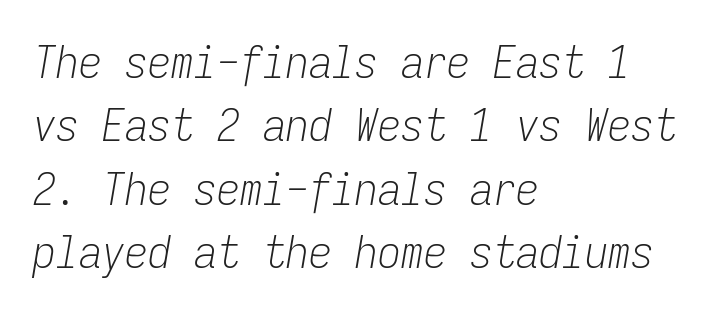
Q: Is the text bold? A: No.
Q: Is the text italic (slanted)? A: Yes, it leans right by about 9 degrees.
Q: Is the text underlined? A: No.
Q: How is the paragraph aligned? A: Left-aligned.
Q: Is the spacing between letters normal or unusually wide? A: Normal.
Q: Is the spacing between lines tight, normal or loose? A: Normal.
Q: Width (condensed, normal, or wide)? A: Condensed.
Q: Stroke contrast? A: Low.
Q: x-height? A: Medium.
Q: Monospaced? A: Yes.
